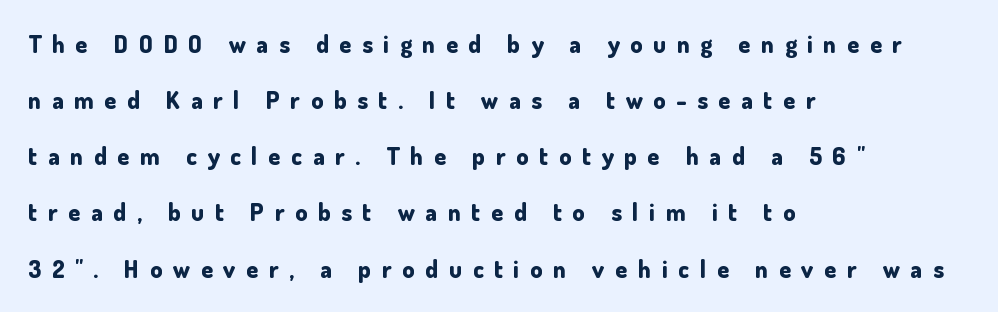
The image shows 24 px bold type, upright; set left-aligned, loose line spacing (2.34x), unusually wide letter spacing (+0.45 em), not underlined.
